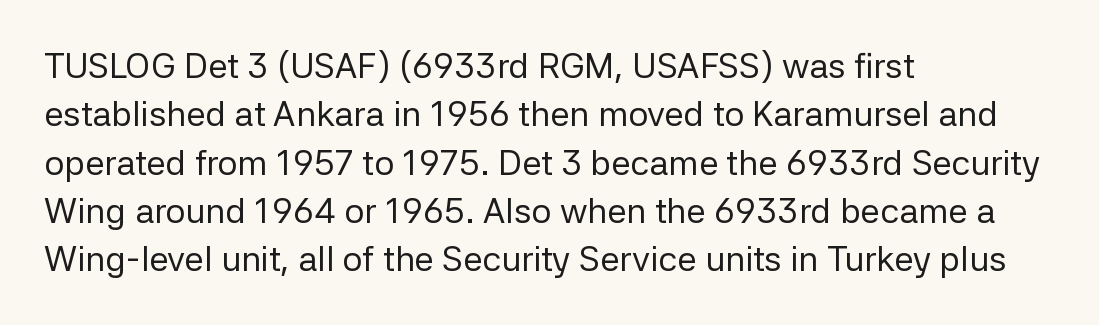
Each letter keeps its own natural width here, so spacing adapts to shape. The space beneath each line is pristine and unruled. Does extra space separate the letters? No, they use regular spacing. The axis of the letterforms is exactly vertical.
